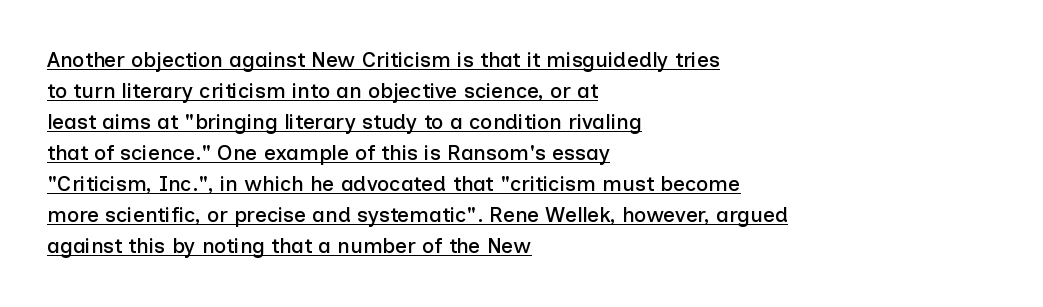
The image shows 21 px text type, upright; set left-aligned, normal line spacing (1.48x), normal letter spacing, underlined.
